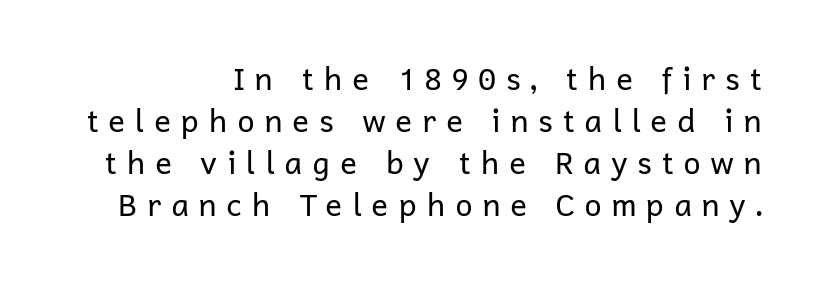
Q: Is the text bold? A: No.
Q: Is the text italic (slanted)? A: No, it is upright.
Q: Is the typeface a serif or a sans-serif typeface? A: Sans-serif.
Q: Is the text underlined? A: No.
Q: How is the paragraph aligned? A: Right-aligned.
Q: Is the spacing between letters normal or unusually wide? A: Unusually wide.
Q: Is the spacing between lines tight, normal or loose? A: Normal.
Q: Width (condensed, normal, or wide)? A: Normal.
Q: Stroke contrast? A: Low.
Q: x-height? A: Medium.
Q: Monospaced? A: No.
